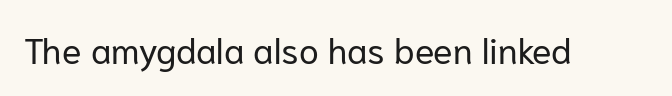
The image shows 36 px regular-weight sans-serif type, upright; set normal letter spacing, not underlined; low stroke contrast and a medium x-height.
